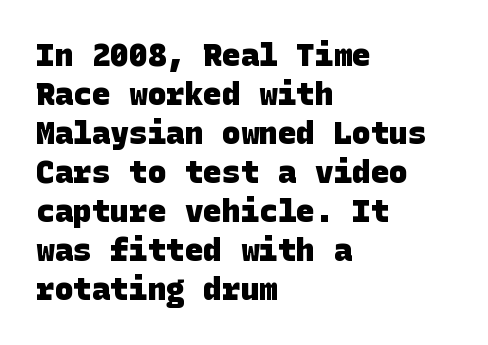
The image shows 31 px heavy sans-serif type; set left-aligned, normal line spacing (1.26x), normal letter spacing, not underlined; low stroke contrast and a large x-height.
